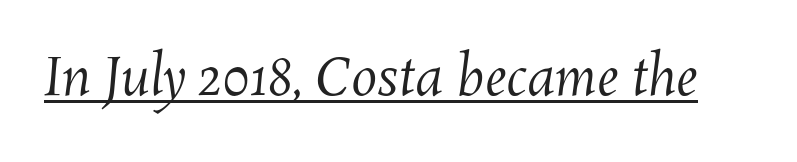
The image shows 52 px regular-weight type; set normal letter spacing, underlined; medium stroke contrast and a medium x-height.
